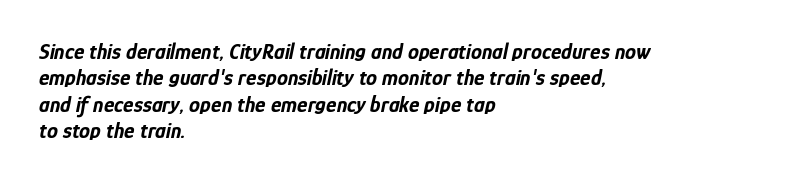
{"italic": "yes", "lean": "right", "slant_degrees": 12, "bold": "yes", "underline": "no", "align": "left", "line_spacing_ratio": 1.2, "letter_spacing": "normal", "letter_spacing_em": 0.0, "glyph_px": 22}
